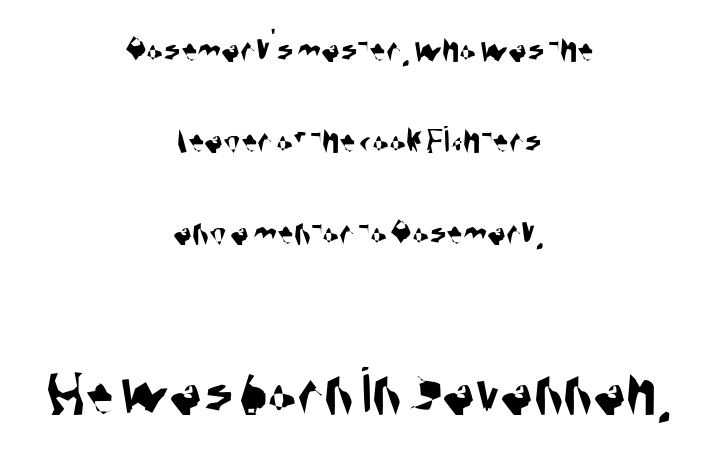
{"serif": "no", "width": "condensed", "stroke_contrast": "medium", "x_height": "large", "monospaced": "no", "underline": "no", "align": "center", "line_spacing": "loose", "line_spacing_ratio": 2.34, "letter_spacing": "normal", "letter_spacing_em": 0.0, "larger_block": "second", "size_ratio": 1.74, "glyph_px": 68}
